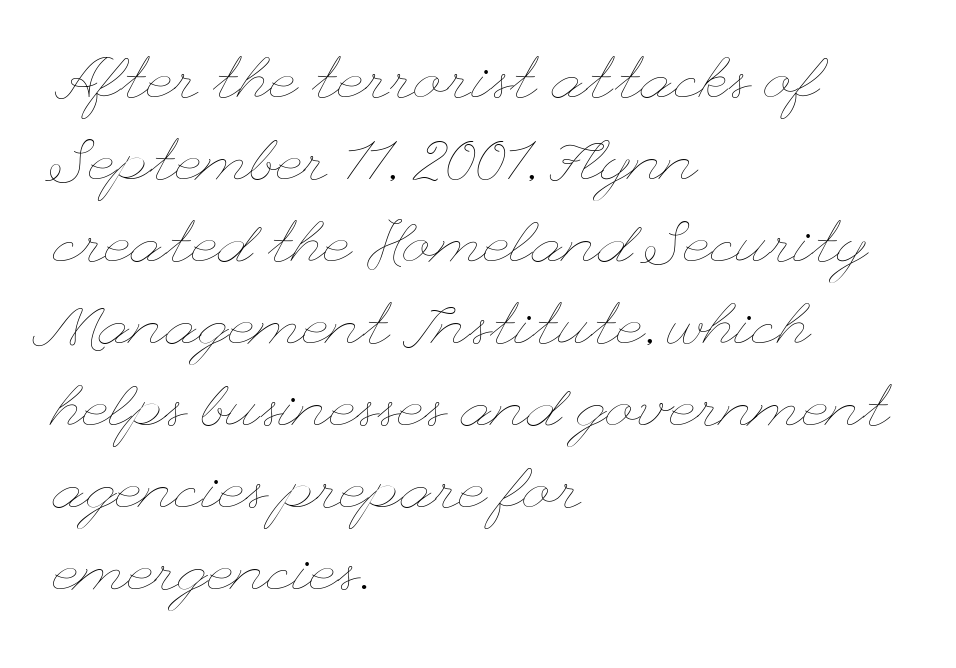
Q: Is the text bold? A: No.
Q: Is the text italic (slanted)? A: Yes.
Q: Is the text underlined? A: No.
Q: How is the paragraph aligned? A: Left-aligned.
Q: Is the spacing between letters normal or unusually wide? A: Normal.
Q: Is the spacing between lines tight, normal or loose? A: Normal.
Q: Width (condensed, normal, or wide)? A: Wide.
Q: Stroke contrast? A: Low.
Q: x-height? A: Small.
